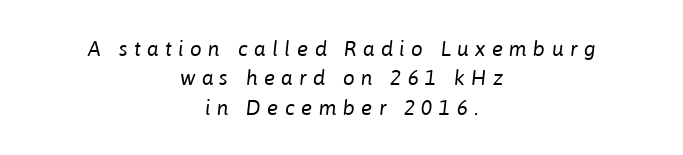
{"italic": "yes", "lean": "right", "slant_degrees": 6, "bold": "no", "underline": "no", "align": "center", "line_spacing": "normal", "line_spacing_ratio": 1.4, "letter_spacing": "wide", "letter_spacing_em": 0.3, "glyph_px": 21}
